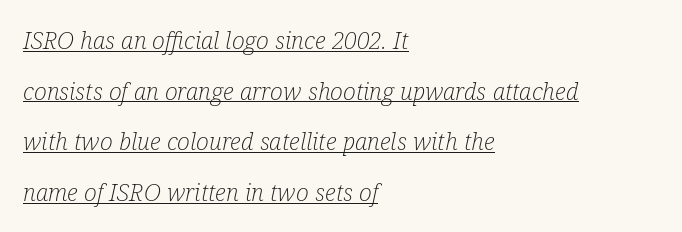
Where is the straight margin? On the left. Baseline-to-baseline distance is far greater than the letter height. How are the letters spaced? Ordinarily, with no added tracking. The font sits on the lighter half of the weight spectrum, regular included. A rule runs beneath these lines of type. Every character sits at an angle, as italics do.
